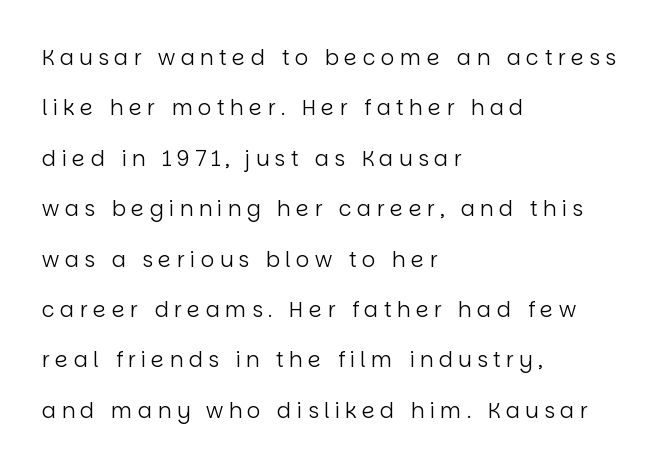
How are the letters spaced? Widely, with obvious added tracking. The font is comparable to plain body text, perhaps lighter. Does the lettering tilt? It doesn't — this is upright. Glance below the letters and you will spot only blank space. The text block is weighted toward the left margin, trailing off unevenly rightward. Whoever set this chose breathing room over compactness in the vertical rhythm.
